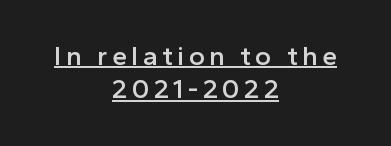
A continuous stroke trails under the words, as in a hyperlink. The paragraph has two soft edges and a firm central axis. It's the straight-up-and-down kind of type. Students, this is semibold: more ink than regular, less than bold.
